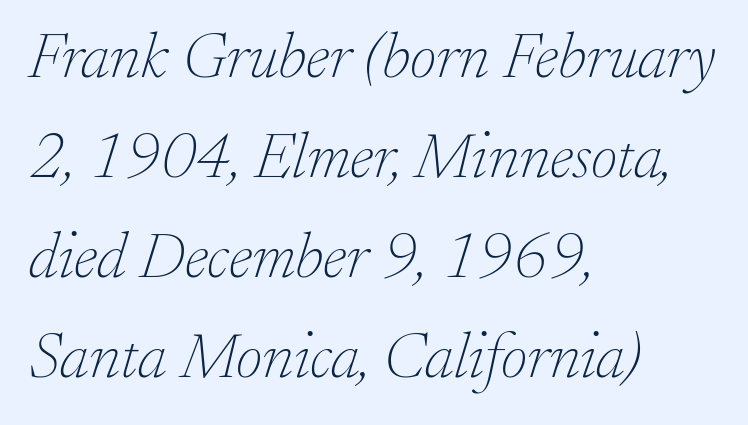
{"serif": "yes", "italic": "yes", "lean": "right", "slant_degrees": 17, "bold": "no", "weight": "thin", "width": "normal", "stroke_contrast": "low", "x_height": "small", "monospaced": "no", "underline": "no", "align": "left", "line_spacing": "normal", "line_spacing_ratio": 1.54, "letter_spacing": "normal", "letter_spacing_em": 0.0, "glyph_px": 65}
